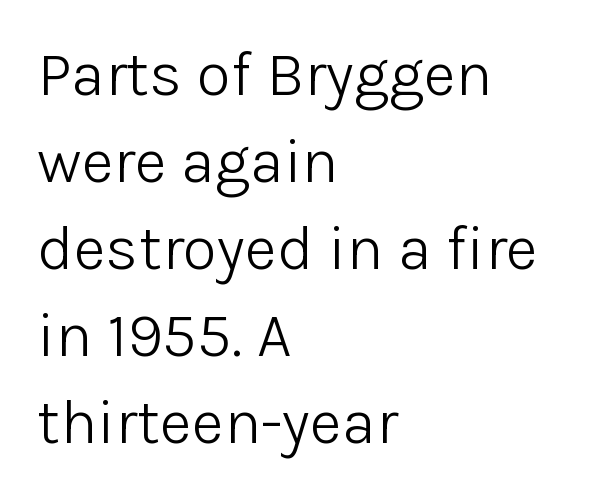
The image shows 63 px light sans-serif type, upright; set left-aligned, normal line spacing (1.38x), normal letter spacing, not underlined; low stroke contrast and a medium x-height.
